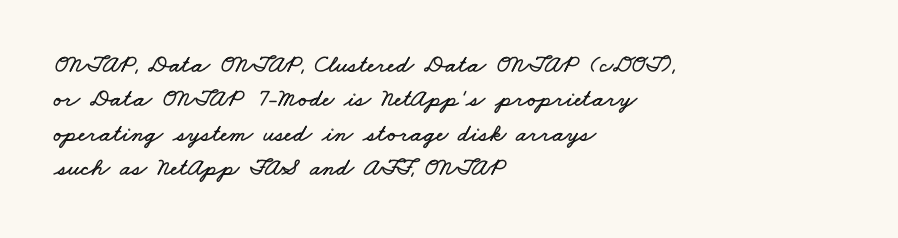
{"underline": "no", "align": "left", "line_spacing": "normal", "line_spacing_ratio": 1.38, "letter_spacing": "normal", "letter_spacing_em": 0.0, "glyph_px": 25}
